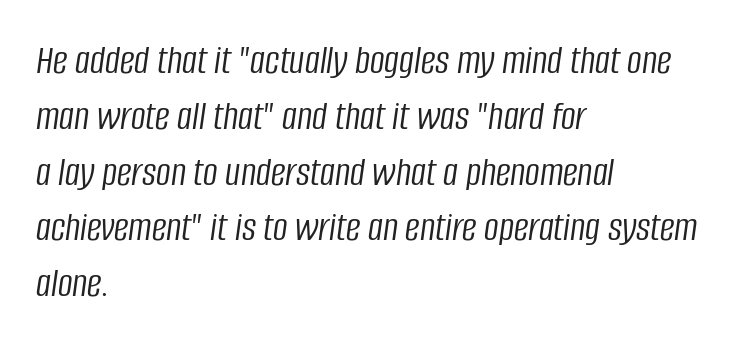
{"italic": "yes", "lean": "right", "slant_degrees": 8, "bold": "no", "weight": "light", "width": "condensed", "stroke_contrast": "low", "x_height": "large", "monospaced": "no", "underline": "no", "align": "left", "line_spacing": "normal", "line_spacing_ratio": 1.36, "letter_spacing": "normal", "letter_spacing_em": 0.0, "glyph_px": 41}
